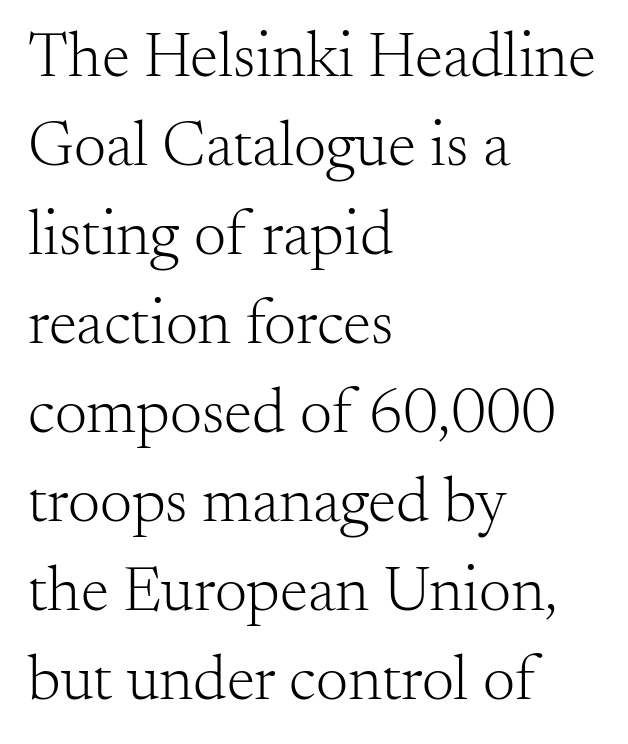
The image shows 64 px light serif type, upright; set left-aligned, normal line spacing (1.39x), normal letter spacing, not underlined; medium stroke contrast and a small x-height.
